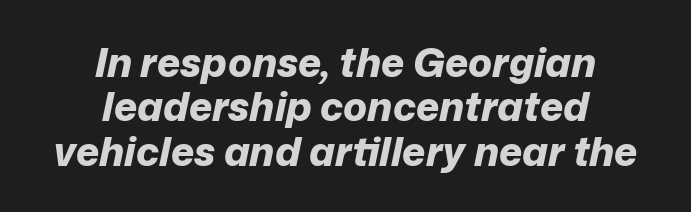
Q: Is the text bold? A: Yes.
Q: Is the text italic (slanted)? A: Yes, it leans right by about 12 degrees.
Q: Is the text underlined? A: No.
Q: How is the paragraph aligned? A: Centered.
Q: Is the spacing between letters normal or unusually wide? A: Normal.
Q: Is the spacing between lines tight, normal or loose? A: Tight.
Q: Width (condensed, normal, or wide)? A: Normal.
Q: Stroke contrast? A: Low.
Q: x-height? A: Medium.
Q: Monospaced? A: No.
